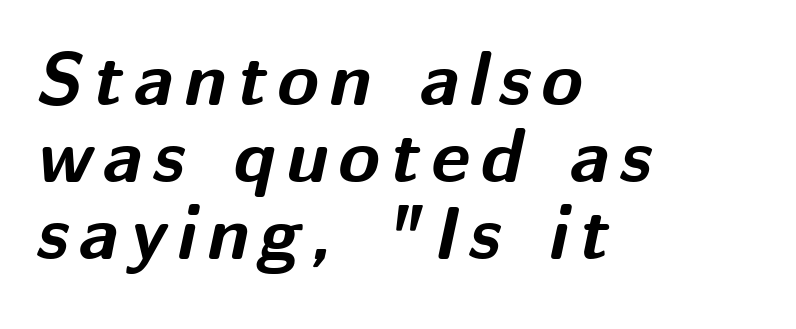
The rendering uses natural spacing where letterforms have individual widths. Slanted lettering throughout. What weight is shown? A full bold with thick strokes. Vertical spacing — tight. Honestly, there is no underline to notice here at all. Casual observation: everything's shoved over to the left.
